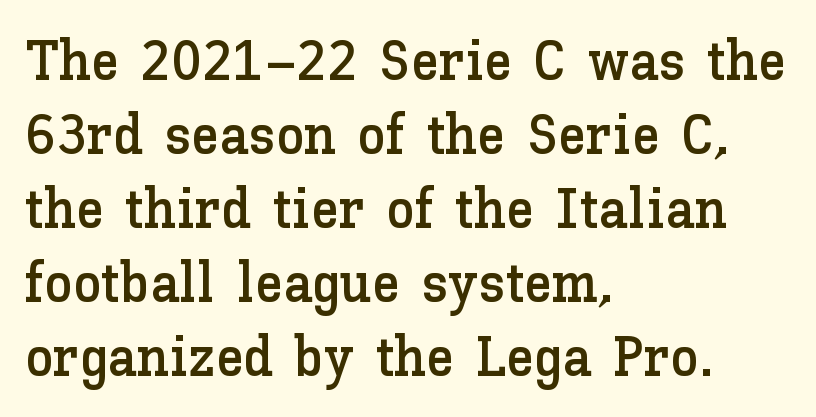
Q: Is the text italic (slanted)? A: No, it is upright.
Q: Is the text underlined? A: No.
Q: How is the paragraph aligned? A: Left-aligned.
Q: Is the spacing between letters normal or unusually wide? A: Normal.
Q: Is the spacing between lines tight, normal or loose? A: Normal.
Q: Width (condensed, normal, or wide)? A: Normal.
Q: Stroke contrast? A: Low.
Q: x-height? A: Medium.
Q: Monospaced? A: No.
